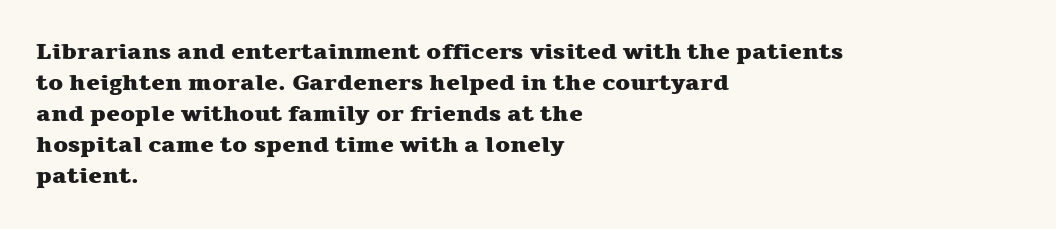
Caption: bold face, heavy strokes. Compared with typical body copy, the letter spacing here is the same. Line starts are locked; line ends wander. The axis of the letterforms is exactly vertical.
